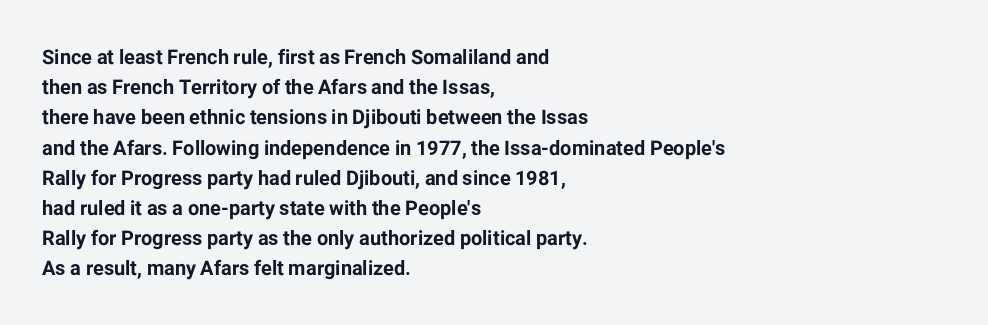
Where is the straight margin? On the left. Between one letter and the next there's only the usual sliver of space. Is there any slant? The stems are plumb. Every letter is thick-stroked: bold, no question.
